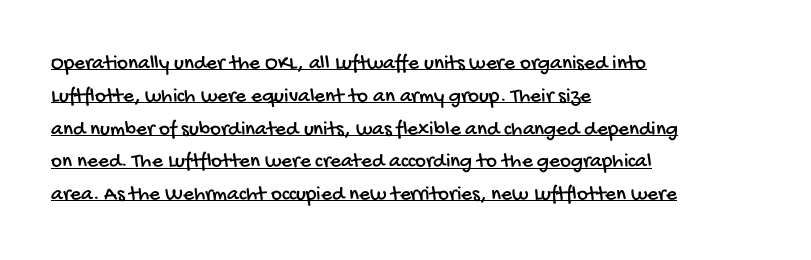
This rendering features underlined lettering. These lines keep a tight, regular rhythm from letter to letter. Leading: standard. The rendering anchors every line to the left-hand side.
